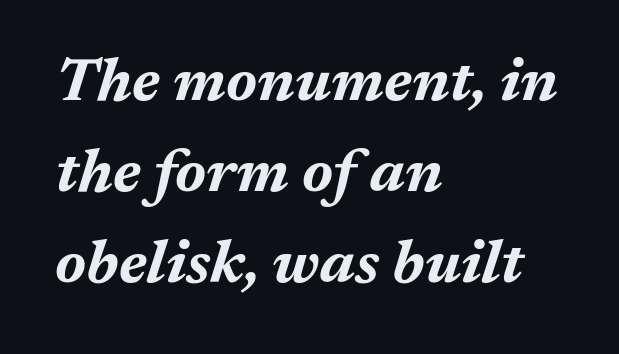
Q: Is the text bold? A: Yes.
Q: Is the text italic (slanted)? A: Yes, it leans right by about 17 degrees.
Q: Is the text underlined? A: No.
Q: How is the paragraph aligned? A: Left-aligned.
Q: Is the spacing between letters normal or unusually wide? A: Normal.
Q: Is the spacing between lines tight, normal or loose? A: Normal.
Q: Width (condensed, normal, or wide)? A: Normal.
Q: Stroke contrast? A: Medium.
Q: x-height? A: Medium.
Q: Monospaced? A: No.
